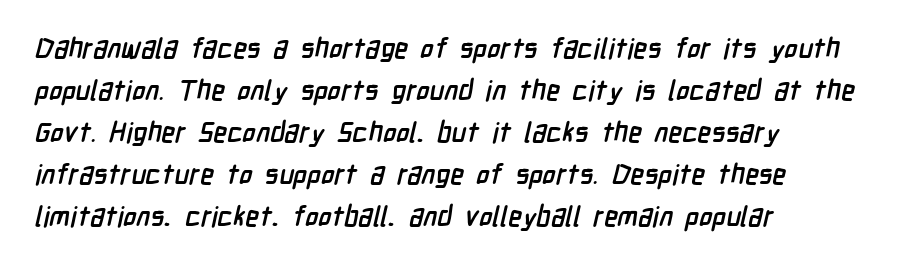
Q: Is the text bold? A: Yes.
Q: Is the typeface a serif or a sans-serif typeface? A: Sans-serif.
Q: Is the text underlined? A: No.
Q: How is the paragraph aligned? A: Left-aligned.
Q: Is the spacing between letters normal or unusually wide? A: Normal.
Q: Is the spacing between lines tight, normal or loose? A: Normal.
Q: Width (condensed, normal, or wide)? A: Condensed.
Q: Stroke contrast? A: Low.
Q: x-height? A: Medium.
Q: Monospaced? A: No.
